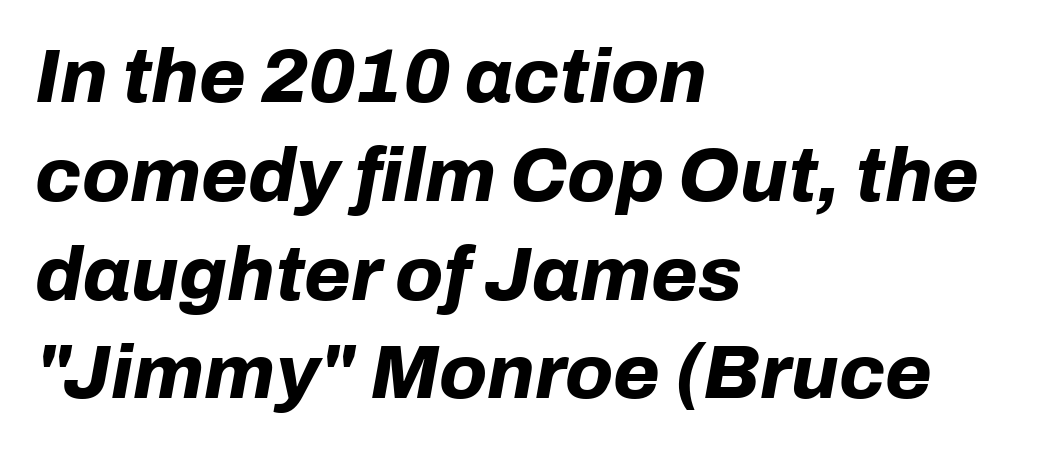
{"italic": "yes", "lean": "right", "slant_degrees": 10, "bold": "yes", "weight": "bold", "width": "normal", "stroke_contrast": "low", "x_height": "medium", "monospaced": "no", "underline": "no", "align": "left", "line_spacing": "normal", "line_spacing_ratio": 1.3, "letter_spacing": "normal", "letter_spacing_em": 0.0, "glyph_px": 76}
